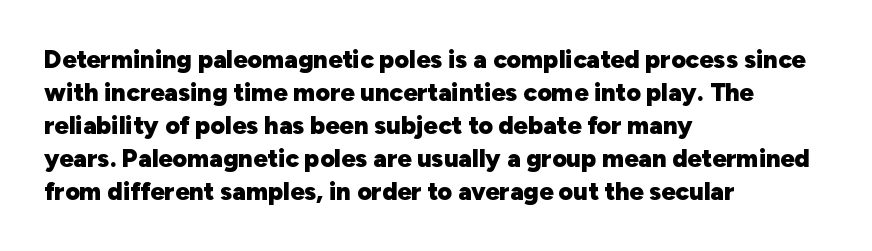
{"italic": "no", "bold": "yes", "underline": "no", "align": "left", "line_spacing": "normal", "line_spacing_ratio": 1.32, "letter_spacing": "normal", "letter_spacing_em": 0.0, "glyph_px": 25}
